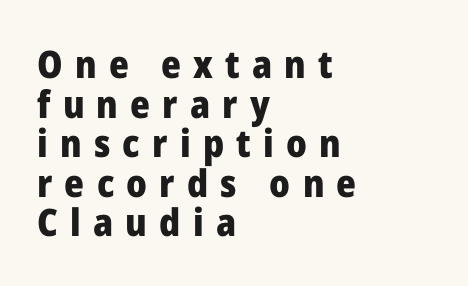
The image shows 38 px heavy sans-serif type, upright; set left-aligned, tight line spacing (1.04x), unusually wide letter spacing (+0.32 em), not underlined; low stroke contrast and a medium x-height.
